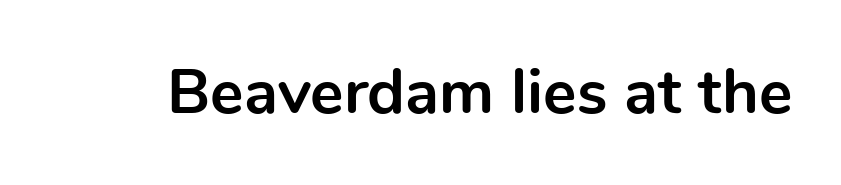
The image shows 63 px bold sans-serif type, upright; set normal letter spacing, not underlined; a medium x-height.
